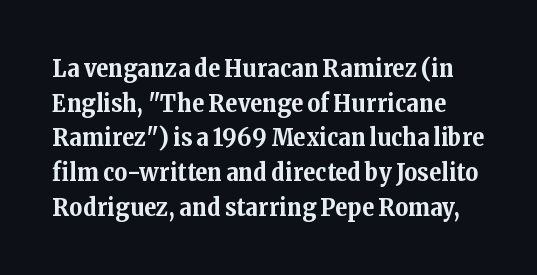
Q: Is the text bold? A: Yes.
Q: Is the text italic (slanted)? A: No, it is upright.
Q: Is the text underlined? A: No.
Q: Is the spacing between letters normal or unusually wide? A: Normal.
Q: Is the spacing between lines tight, normal or loose? A: Normal.
